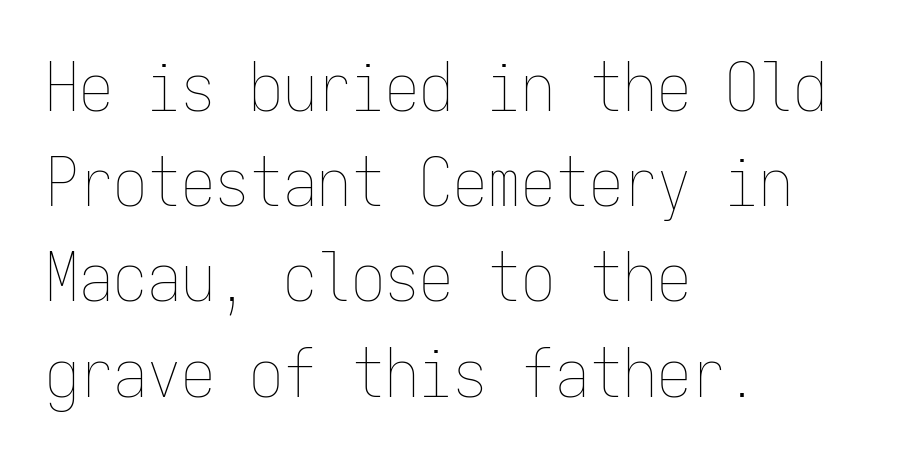
Q: Is the text bold? A: No.
Q: Is the text italic (slanted)? A: No, it is upright.
Q: Is the text underlined? A: No.
Q: How is the paragraph aligned? A: Left-aligned.
Q: Is the spacing between letters normal or unusually wide? A: Normal.
Q: Is the spacing between lines tight, normal or loose? A: Normal.
Q: Width (condensed, normal, or wide)? A: Condensed.
Q: Stroke contrast? A: Low.
Q: x-height? A: Medium.
Q: Monospaced? A: Yes.
